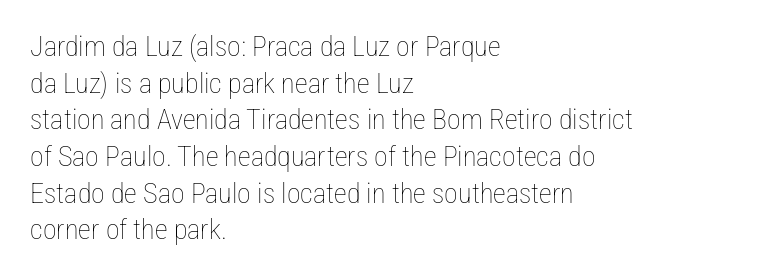
The typesetter chose a ragged-right arrangement here. Ascenders rise straight up at ninety degrees. Interline gaps are of average width in this sample. How are the letters spaced? Ordinarily, with no added tracking. Is this a heavy cut? Hardly; it is regular or lighter.
